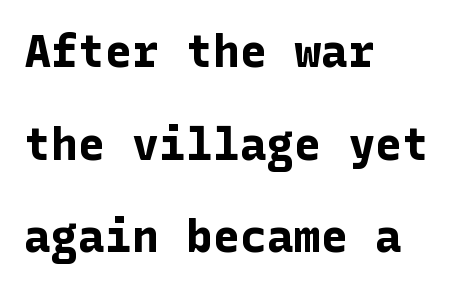
The image shows 45 px bold sans-serif type, upright; set left-aligned, loose line spacing (2.06x), normal letter spacing, not underlined; low stroke contrast and a medium x-height.
